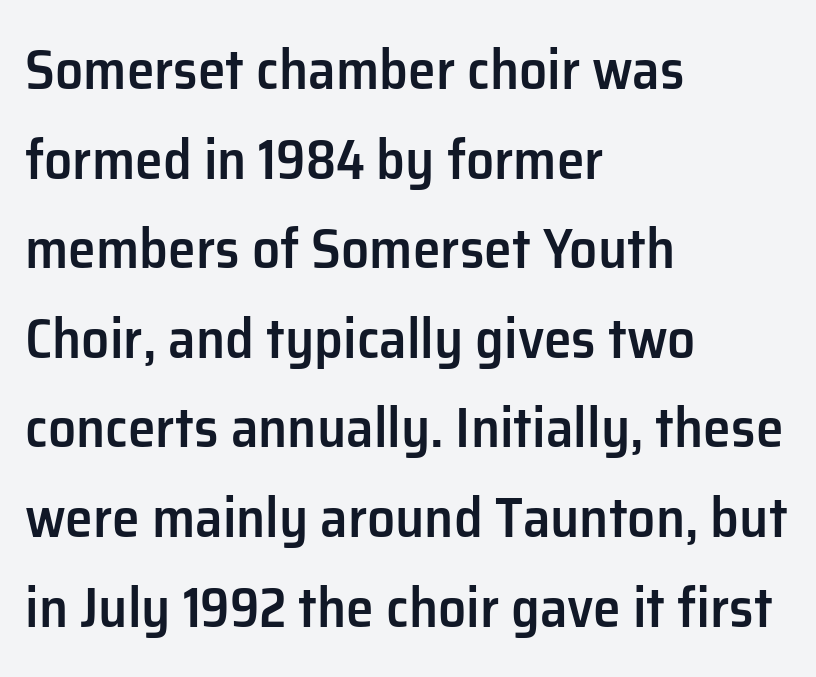
All the whitespace from short lines collects on the right. Lines of text with bare space underneath. Tracking here is standard; glyphs follow each other at the usual distance. A typesetter would call this proportional, since set widths differ per character. The sample has been set in demibold, a notch under bold.
